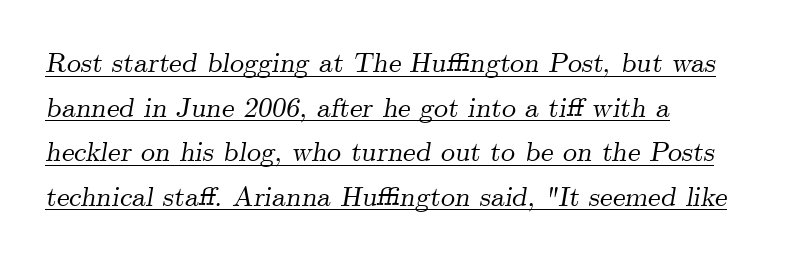
Q: Is the text italic (slanted)? A: Yes, it leans right by about 9 degrees.
Q: Is the typeface a serif or a sans-serif typeface? A: Serif.
Q: Is the text underlined? A: Yes.
Q: How is the paragraph aligned? A: Left-aligned.
Q: Is the spacing between letters normal or unusually wide? A: Normal.
Q: Is the spacing between lines tight, normal or loose? A: Normal.
Q: Width (condensed, normal, or wide)? A: Normal.
Q: Stroke contrast? A: Medium.
Q: x-height? A: Small.
Q: Monospaced? A: No.
